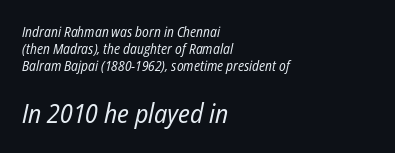
Q: Is the text bold? A: No.
Q: Is the text italic (slanted)? A: Yes, it leans right by about 12 degrees.
Q: Is the text underlined? A: No.
Q: How is the paragraph aligned? A: Left-aligned.
Q: Is the spacing between letters normal or unusually wide? A: Normal.
Q: Which block of text is set in a larger size, the first (top) or the second (bottom)? A: The second (bottom) one.
